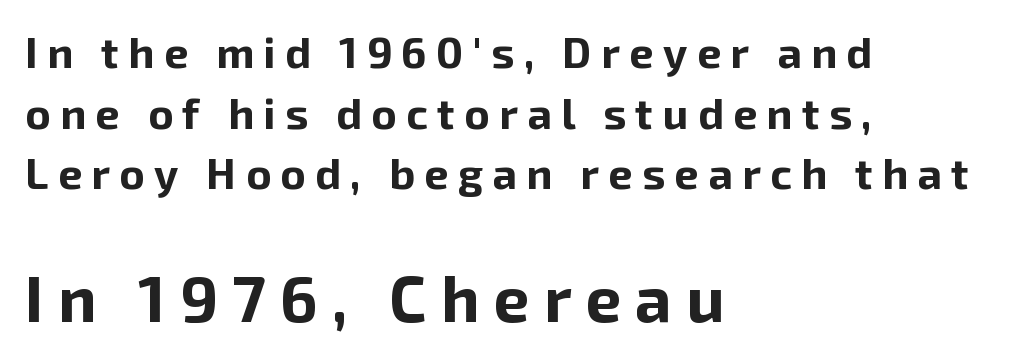
Q: Is the text bold? A: Yes.
Q: Is the text italic (slanted)? A: No, it is upright.
Q: Is the typeface a serif or a sans-serif typeface? A: Sans-serif.
Q: Is the text underlined? A: No.
Q: How is the paragraph aligned? A: Left-aligned.
Q: Is the spacing between letters normal or unusually wide? A: Unusually wide.
Q: Is the spacing between lines tight, normal or loose? A: Normal.
Q: Which block of text is set in a larger size, the first (top) or the second (bottom)? A: The second (bottom) one.
Q: Width (condensed, normal, or wide)? A: Normal.
Q: Stroke contrast? A: Low.
Q: x-height? A: Medium.
Q: Monospaced? A: No.
